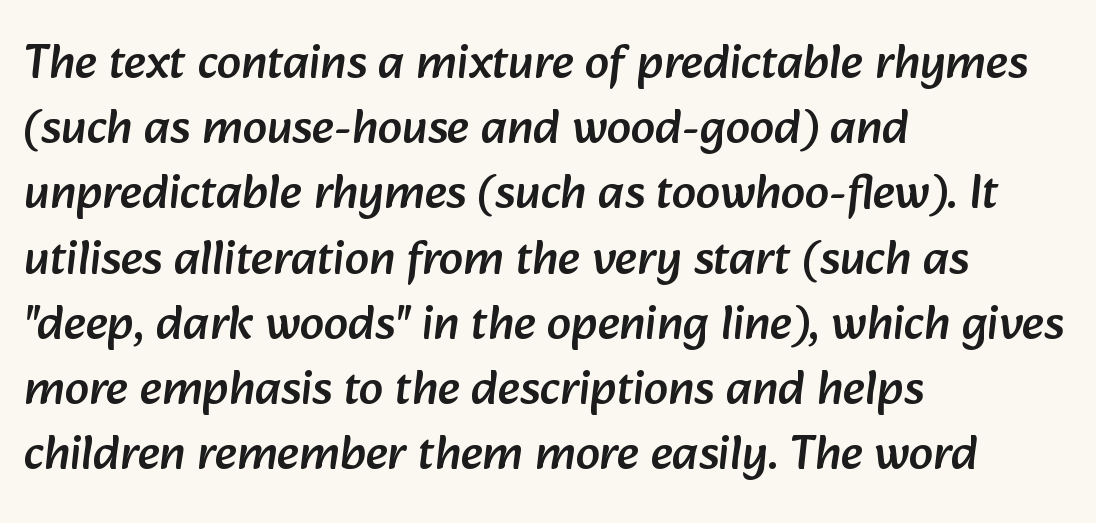
{"serif": "no", "width": "normal", "stroke_contrast": "low", "x_height": "medium", "monospaced": "no", "underline": "no", "align": "left", "line_spacing": "normal", "line_spacing_ratio": 1.33, "letter_spacing": "normal", "letter_spacing_em": 0.0, "glyph_px": 49}
